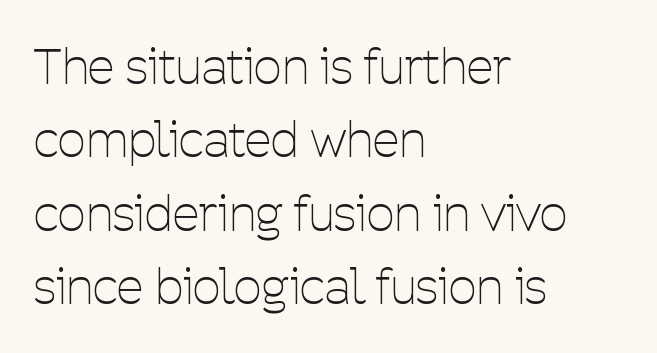
Q: Is the text bold? A: No.
Q: Is the text italic (slanted)? A: No, it is upright.
Q: Is the typeface a serif or a sans-serif typeface? A: Sans-serif.
Q: Is the text underlined? A: No.
Q: How is the paragraph aligned? A: Left-aligned.
Q: Is the spacing between letters normal or unusually wide? A: Normal.
Q: Is the spacing between lines tight, normal or loose? A: Normal.
Q: Width (condensed, normal, or wide)? A: Condensed.
Q: Stroke contrast? A: Low.
Q: x-height? A: Medium.
Q: Monospaced? A: No.
